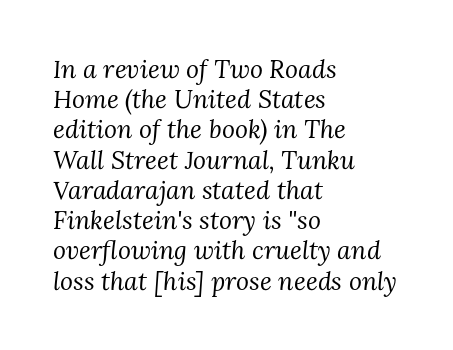
{"italic": "yes", "lean": "right", "slant_degrees": 3, "bold": "no", "underline": "no", "align": "left", "line_spacing_ratio": 1.21, "letter_spacing": "normal", "letter_spacing_em": 0.0, "glyph_px": 25}
